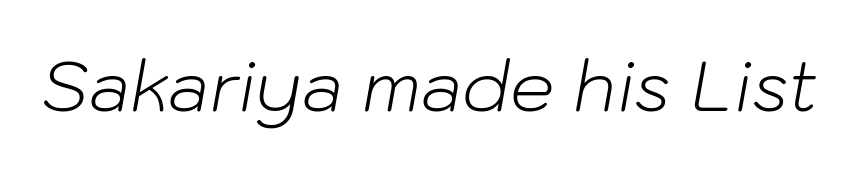
This sample has the flowing, uneven cadence of proportional lettering. Clear beneath every line of the passage. The face used here has a pronounced slope to its letters. Is this a heavy cut? Hardly; it is regular or lighter.
